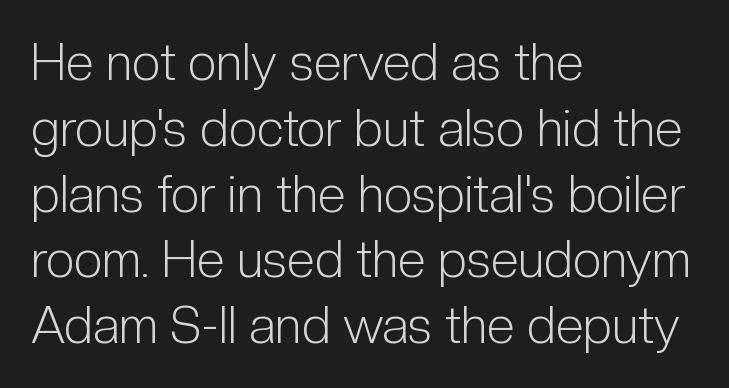
Ink coverage per letter is moderate at most. Ascenders rise straight up at ninety degrees. Horizontal alignment here is leftward, the default for most running prose. This sample has the flowing, uneven cadence of proportional lettering. Type without underlining.
